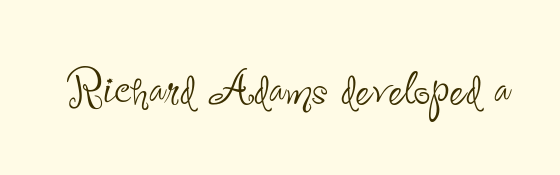
Q: Is the text bold? A: No.
Q: Is the text italic (slanted)? A: Yes.
Q: Is the typeface a serif or a sans-serif typeface? A: Sans-serif.
Q: Is the text underlined? A: No.
Q: Is the spacing between letters normal or unusually wide? A: Normal.
Q: Width (condensed, normal, or wide)? A: Condensed.
Q: Stroke contrast? A: Low.
Q: x-height? A: Small.
Q: Monospaced? A: No.
